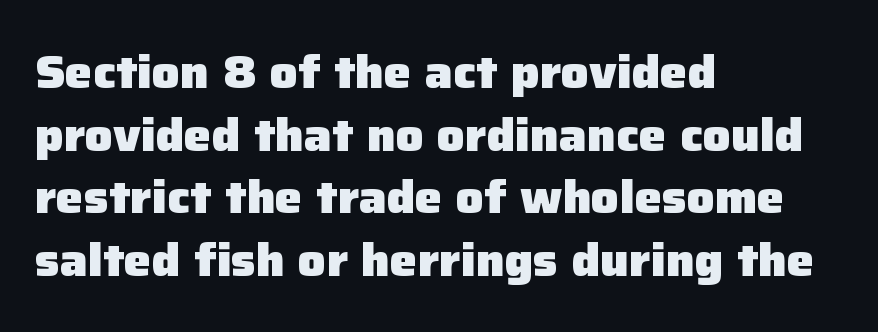
{"serif": "no", "italic": "no", "bold": "yes", "weight": "heavy", "width": "normal", "stroke_contrast": "low", "x_height": "medium", "monospaced": "no", "underline": "no", "align": "left", "line_spacing": "normal", "line_spacing_ratio": 1.36, "letter_spacing": "normal", "letter_spacing_em": 0.0, "glyph_px": 46}
